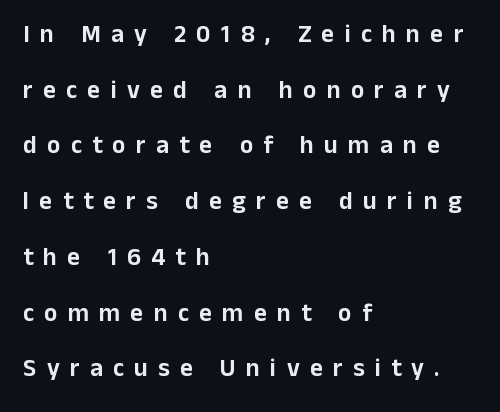
{"italic": "no", "underline": "no", "align": "left", "line_spacing": "loose", "line_spacing_ratio": 2.23, "letter_spacing": "wide", "letter_spacing_em": 0.41, "glyph_px": 25}
